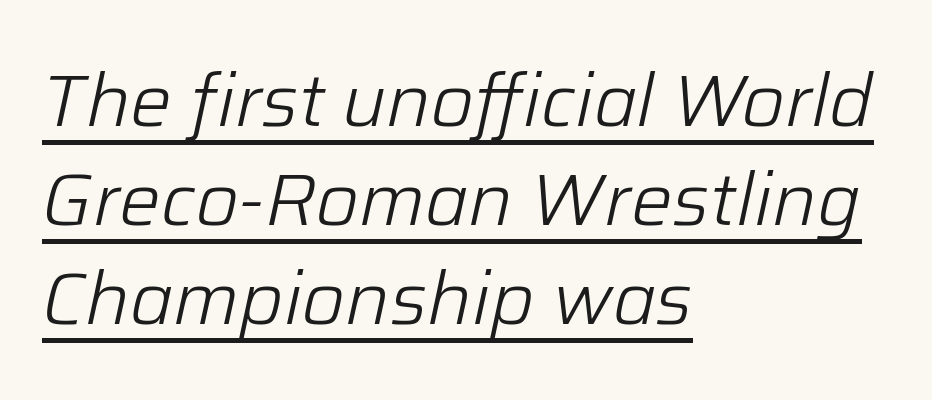
Q: Is the text bold? A: No.
Q: Is the text italic (slanted)? A: Yes, it leans right by about 12 degrees.
Q: Is the text underlined? A: Yes.
Q: How is the paragraph aligned? A: Left-aligned.
Q: Is the spacing between letters normal or unusually wide? A: Normal.
Q: Is the spacing between lines tight, normal or loose? A: Normal.
Q: Width (condensed, normal, or wide)? A: Normal.
Q: Stroke contrast? A: Low.
Q: x-height? A: Medium.
Q: Monospaced? A: No.
